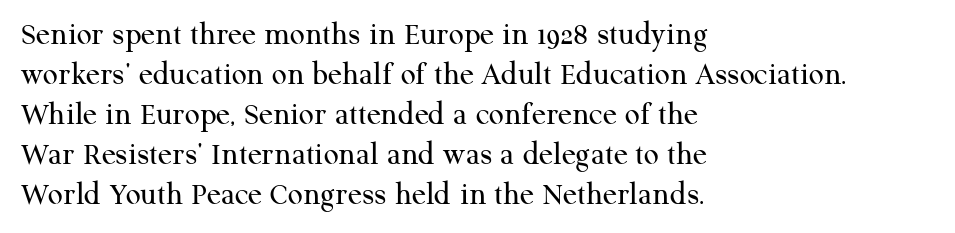
The baseline area is clear. Posture: straight, roman, zero tilt. This rendering employs a face with finishing strokes, i.e., a serif. This rendering leaves character spacing at its baseline value. Stems and bowls with no extra thickness — not bold. Is the block centered? No — it sits flush against the left margin.
